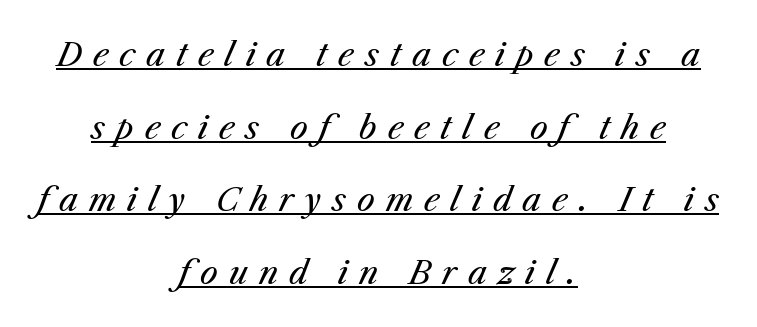
Q: Is the text bold? A: No.
Q: Is the text italic (slanted)? A: Yes, it leans right by about 23 degrees.
Q: Is the text underlined? A: Yes.
Q: How is the paragraph aligned? A: Centered.
Q: Is the spacing between letters normal or unusually wide? A: Unusually wide.
Q: Is the spacing between lines tight, normal or loose? A: Loose.
Q: Width (condensed, normal, or wide)? A: Normal.
Q: Stroke contrast? A: Medium.
Q: x-height? A: Medium.
Q: Monospaced? A: No.
